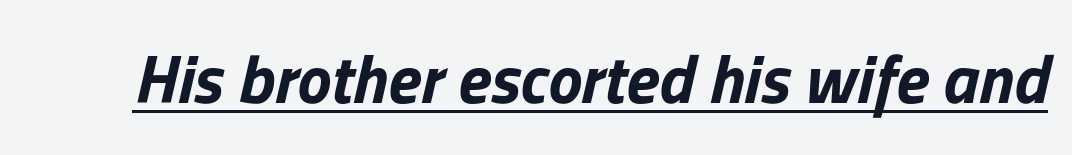
These lines are rendered in a variable-pitch font. Slanted lettering throughout. Inter-character spacing is left at the font's built-in metrics. On the weight axis this lands at bold, roughly 700.
